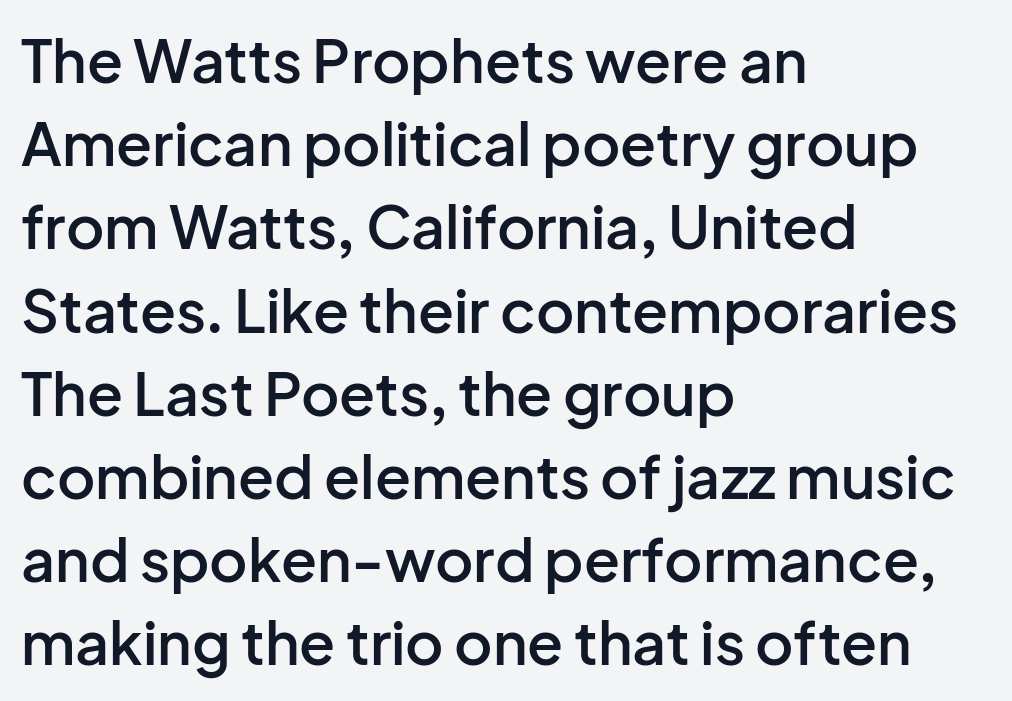
The image shows 59 px semibold sans-serif type, upright; set left-aligned, normal line spacing (1.41x), normal letter spacing, not underlined; low stroke contrast and a medium x-height.
